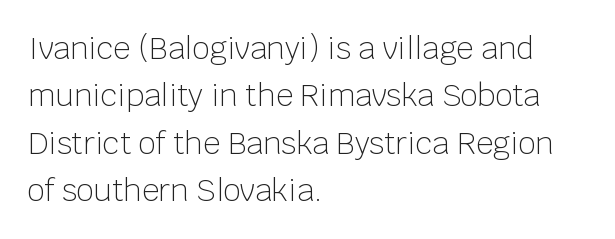
{"serif": "no", "italic": "no", "bold": "no", "weight": "light", "width": "normal", "stroke_contrast": "low", "x_height": "large", "monospaced": "no", "underline": "no", "align": "left", "line_spacing": "normal", "line_spacing_ratio": 1.58, "letter_spacing": "normal", "letter_spacing_em": 0.0, "glyph_px": 30}
